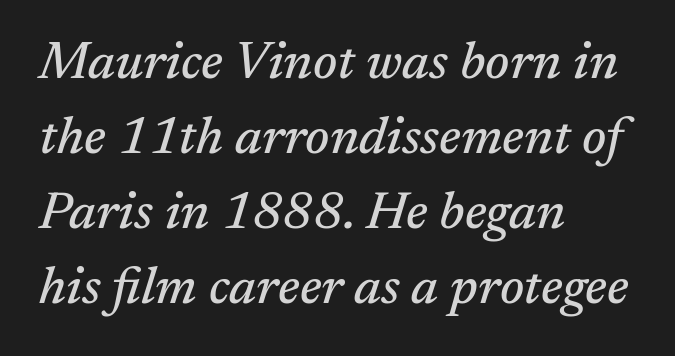
{"serif": "yes", "italic": "yes", "lean": "right", "slant_degrees": 17, "width": "normal", "stroke_contrast": "medium", "x_height": "medium", "monospaced": "no", "underline": "no", "align": "left", "line_spacing": "normal", "line_spacing_ratio": 1.44, "letter_spacing": "normal", "letter_spacing_em": 0.0, "glyph_px": 52}
